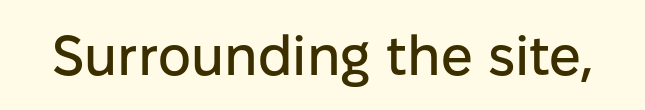
The letters carry no serifs — their stems end cleanly without finishing strokes. Words appear dense and cohesive because spacing is normal. Spacing verdict: proportional, widths tailored to each character. No italicization has been applied; the sample stays upright. The strip under each line holds only bare page.
